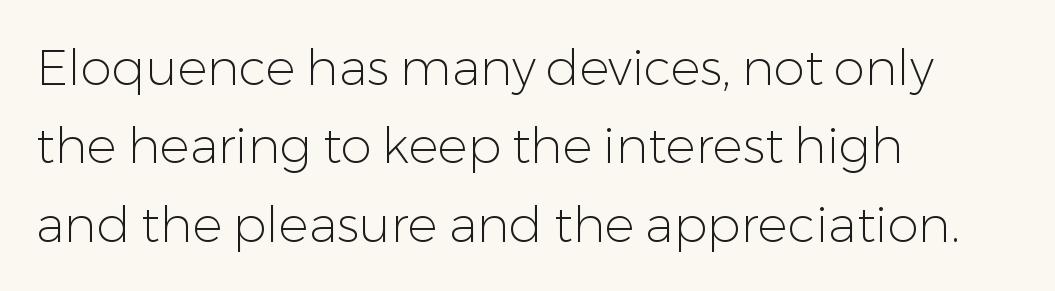
The image shows 50 px light sans-serif type, upright; set left-aligned, normal line spacing (1.57x), normal letter spacing, not underlined; low stroke contrast and a medium x-height.
